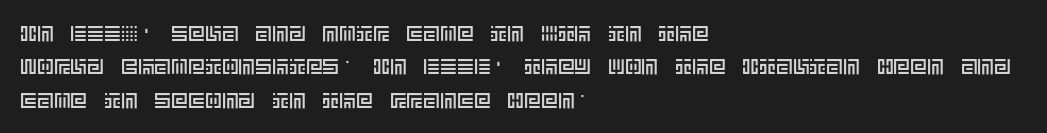
{"italic": "no", "underline": "no", "align": "left", "line_spacing": "normal", "line_spacing_ratio": 1.59, "letter_spacing": "normal", "letter_spacing_em": 0.0, "glyph_px": 21}
